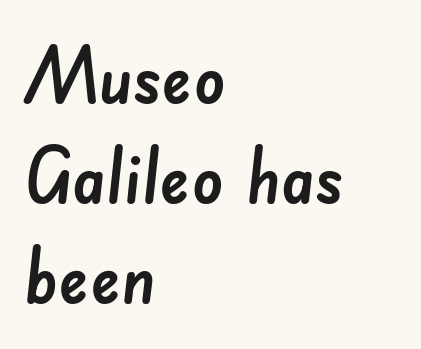
Unmarked baselines from the first word to the last. Does the leading feel generous? No, just average. In terms of letterspacing, this is plain default setting. The glyphs in this specimen are sans serif. Spacing verdict: proportional, widths tailored to each character.
